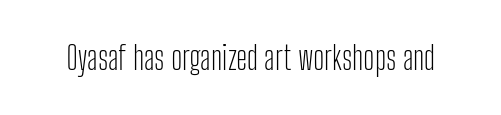
{"serif": "no", "italic": "no", "bold": "no", "weight": "light", "width": "condensed", "stroke_contrast": "low", "x_height": "medium", "monospaced": "no", "underline": "no", "letter_spacing": "normal", "letter_spacing_em": 0.0, "glyph_px": 32}
